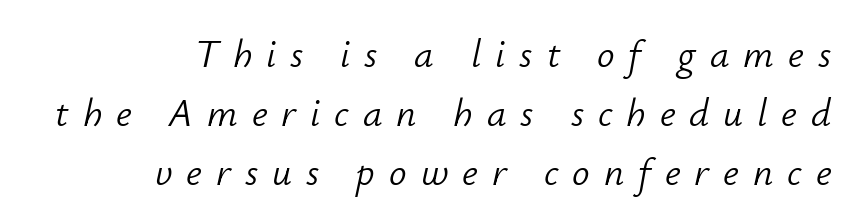
{"italic": "yes", "lean": "right", "slant_degrees": 12, "bold": "no", "weight": "light", "width": "normal", "stroke_contrast": "low", "x_height": "small", "monospaced": "no", "underline": "no", "align": "right", "line_spacing": "normal", "line_spacing_ratio": 1.51, "letter_spacing": "wide", "letter_spacing_em": 0.36, "glyph_px": 39}
